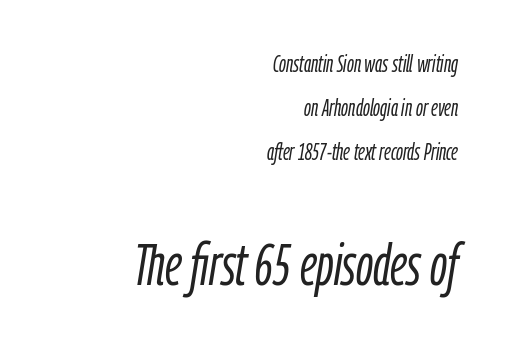
Q: Is the text bold? A: No.
Q: Is the text italic (slanted)? A: Yes, it leans right by about 9 degrees.
Q: Is the text underlined? A: No.
Q: How is the paragraph aligned? A: Right-aligned.
Q: Is the spacing between letters normal or unusually wide? A: Normal.
Q: Which block of text is set in a larger size, the first (top) or the second (bottom)? A: The second (bottom) one.
Q: Width (condensed, normal, or wide)? A: Condensed.
Q: Stroke contrast? A: Low.
Q: x-height? A: Medium.
Q: Monospaced? A: No.
